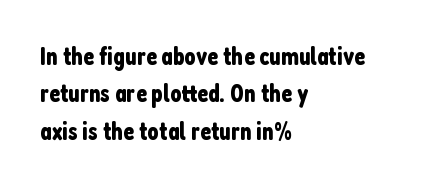
Q: Is the text italic (slanted)? A: No, it is upright.
Q: Is the text underlined? A: No.
Q: How is the paragraph aligned? A: Left-aligned.
Q: Is the spacing between letters normal or unusually wide? A: Normal.
Q: Is the spacing between lines tight, normal or loose? A: Normal.
